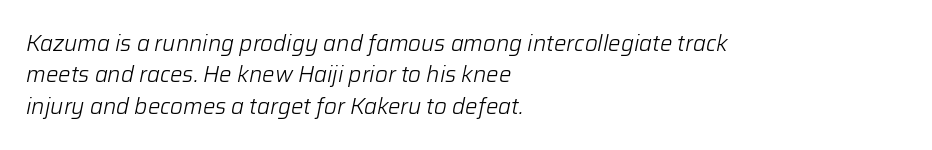
Tracking value appears to be zero — textbook default spacing. Alignment: flush left. The cut favours lightness, reaching ordinary text weight at its darkest. The area under the type is left untouched. The whole block is typeset with a tilt.
